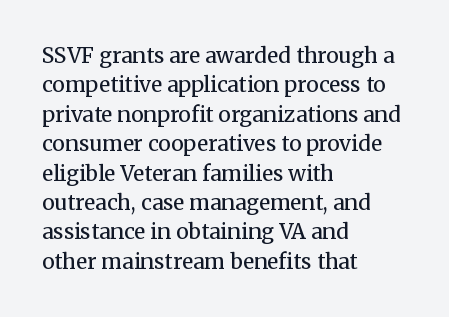
{"italic": "no", "bold": "no", "underline": "no", "align": "left", "line_spacing": "normal", "line_spacing_ratio": 1.4, "letter_spacing": "normal", "letter_spacing_em": 0.0, "glyph_px": 21}
